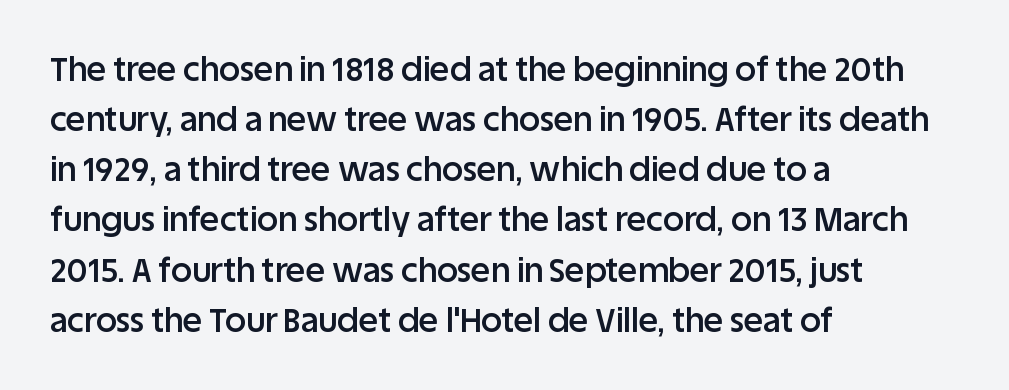
This sample has the flowing, uneven cadence of proportional lettering. These words are printed semibold, heavier than regular yet not bold. Honestly, there is no underline to notice here at all. The lettering stays uniformly vertical, giving the passage a roman look. In terms of letterform style, serifs are entirely absent.
